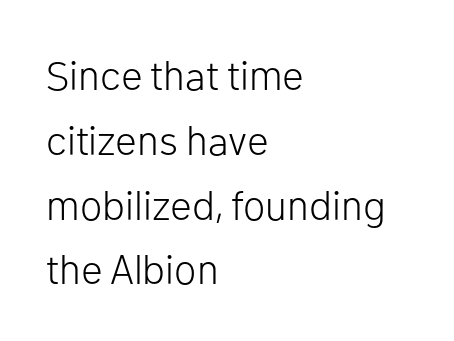
If you drew a line through each stem, it would be perfectly vertical. A typesetter would label this face a sans. Weight: in the light-to-regular range. Where is the straight margin? On the left. Looks like regular typesetting: each glyph gets only the width it needs.
